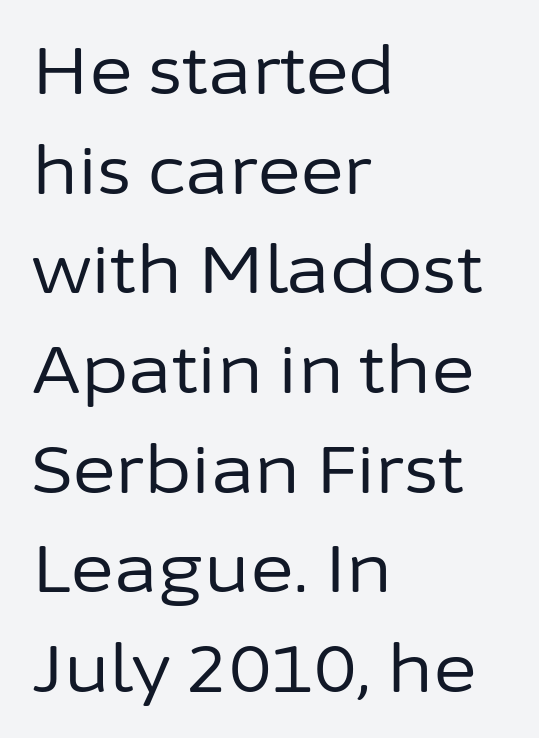
Teacher's note: observe the even left margin — that is flush-left alignment. The letters look calm and open, with moderate or lighter stems. Look at the tracking — it's just the regular setting, nothing added. The passage shown is typeset with a sans-serif family. This is roman type, the default non-slanted kind. Horizontal bands of white between lines are of average thickness.
